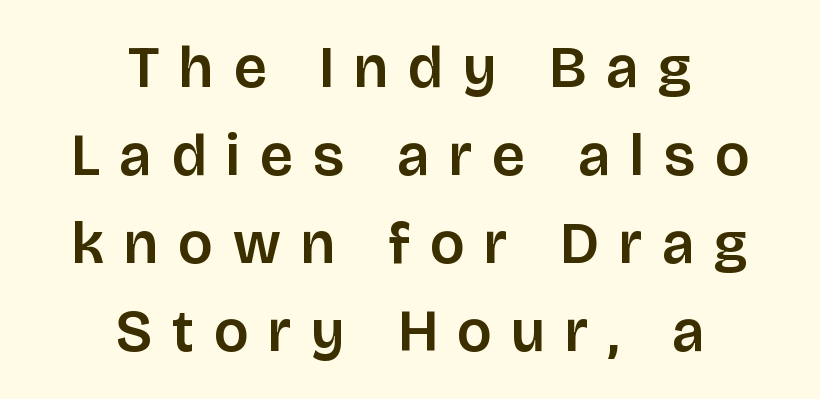
The image shows 59 px sans-serif type, upright; set centered, normal line spacing (1.49x), unusually wide letter spacing (+0.34 em), not underlined; low stroke contrast and a large x-height.
